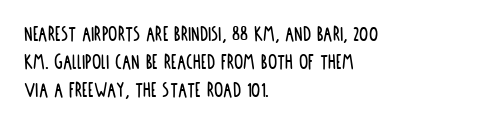
Q: Is the text italic (slanted)? A: No, it is upright.
Q: Is the text underlined? A: No.
Q: How is the paragraph aligned? A: Left-aligned.
Q: Is the spacing between letters normal or unusually wide? A: Normal.
